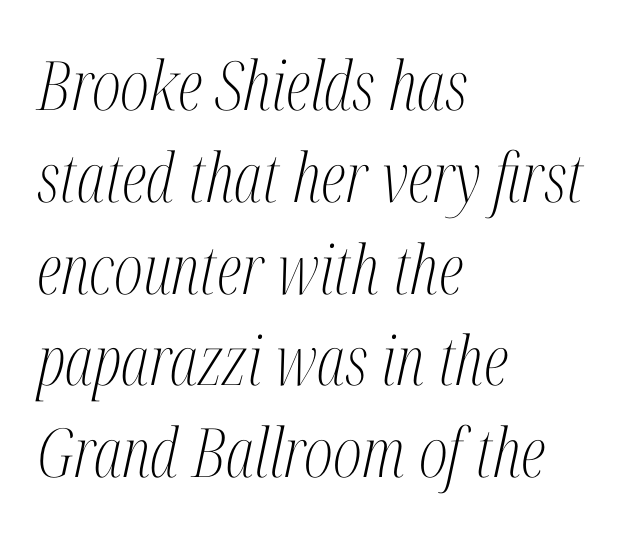
The image shows 68 px light, condensed serif type, italic (leaning right); set left-aligned, normal line spacing (1.35x), normal letter spacing, not underlined; medium stroke contrast and a medium x-height.
